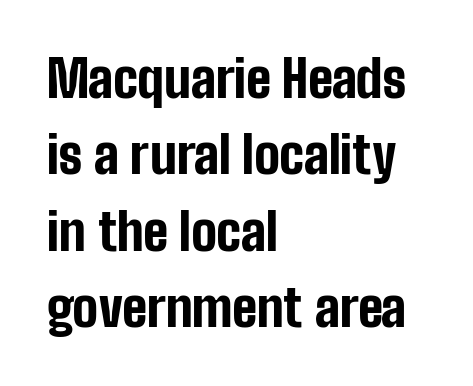
Q: Is the text bold? A: Yes.
Q: Is the text italic (slanted)? A: No, it is upright.
Q: Is the typeface a serif or a sans-serif typeface? A: Sans-serif.
Q: Is the text underlined? A: No.
Q: How is the paragraph aligned? A: Left-aligned.
Q: Is the spacing between letters normal or unusually wide? A: Normal.
Q: Is the spacing between lines tight, normal or loose? A: Normal.
Q: Width (condensed, normal, or wide)? A: Condensed.
Q: Stroke contrast? A: Low.
Q: x-height? A: Medium.
Q: Monospaced? A: No.
